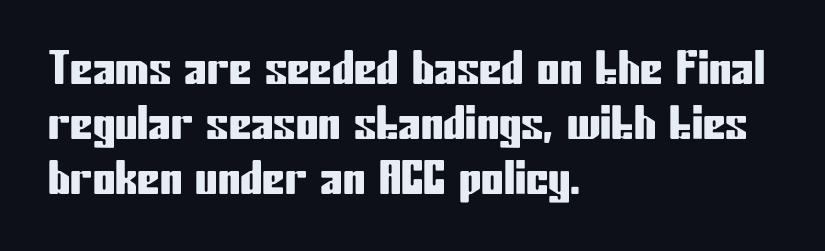
{"serif": "no", "italic": "no", "width": "condensed", "stroke_contrast": "low", "x_height": "medium", "monospaced": "no", "underline": "no", "align": "left", "line_spacing_ratio": 1.22, "letter_spacing": "normal", "letter_spacing_em": 0.0, "glyph_px": 45}
